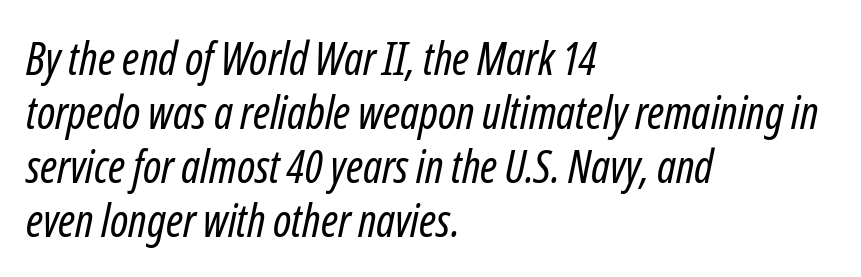
The image shows 45 px regular-weight, condensed type, italic (leaning right); set left-aligned, line spacing 1.2x, normal letter spacing, not underlined; low stroke contrast and a medium x-height.
